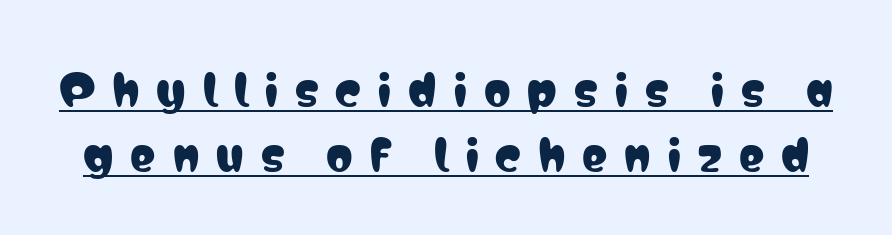
How would I describe the line gaps? Plain and ordinary. The face used here appears with an underline applied. The rendering shows plain stroke endings on the letterforms — a sans-serif design. Honestly, the letter spacing is so wide it's the main thing you notice.
